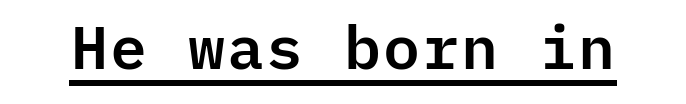
Fixed-width glyphs throughout — classic coding-font behaviour. The face used here is rendered with its standard letterfit. The font family rendered here belongs to the sans-serif group. A typesetter would mark this as roman, not italic. The face used here appears with an underline applied.
